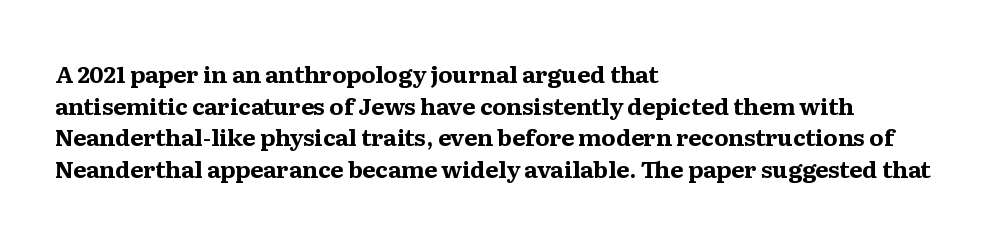
The image shows 23 px bold type, upright; set left-aligned, normal line spacing (1.38x), normal letter spacing, not underlined.
